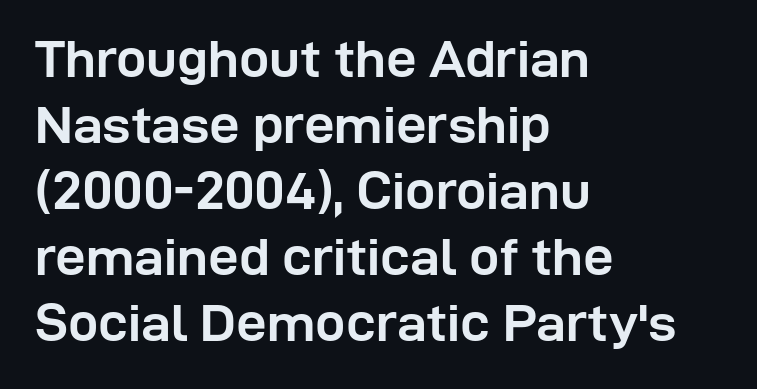
{"serif": "no", "italic": "no", "bold": "yes", "weight": "semibold", "width": "normal", "stroke_contrast": "low", "x_height": "medium", "monospaced": "no", "underline": "no", "align": "left", "line_spacing_ratio": 1.22, "letter_spacing": "normal", "letter_spacing_em": 0.0, "glyph_px": 54}
